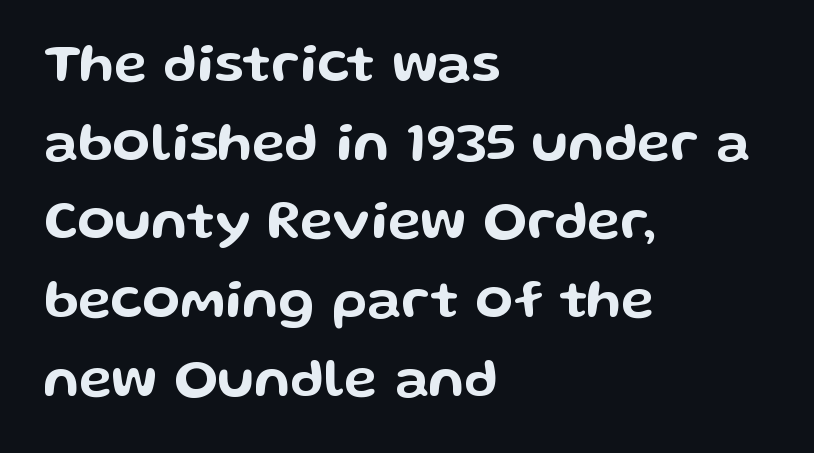
These lines are rendered in a variable-pitch font. Look at the bottom of the vertical strokes: they stop flat, with no serifs. Vertically, the passage feels balanced, rows spaced as you'd expect. Anything drawn beneath the words? Only blank space. Words appear dense and cohesive because spacing is normal. These lines are set flush left with a ragged right edge.
